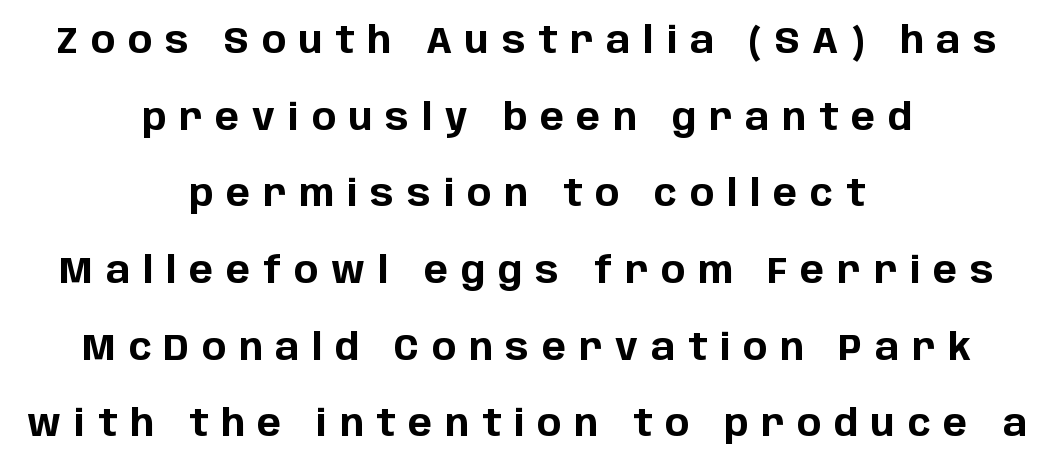
The image shows 36 px bold sans-serif type, upright; set centered, loose line spacing (2.13x), unusually wide letter spacing (+0.36 em), not underlined; low stroke contrast and a large x-height.
